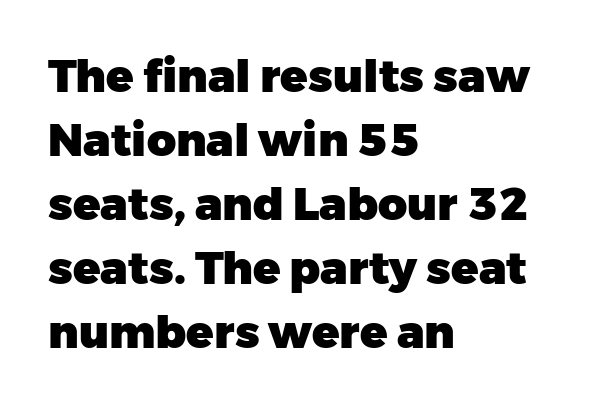
A typesetter would call this proportional, since set widths differ per character. Look at the tracking — it's just the regular setting, nothing added. It's the straight-up-and-down kind of type. The text was rendered using a sans face with plain stroke endings. Pretty heavy lettering here — definitely bold. The words here are not underlined.
